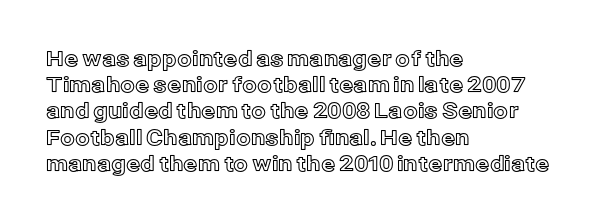
The image shows 21 px text type, upright; set left-aligned, normal line spacing (1.25x), normal letter spacing, not underlined.
